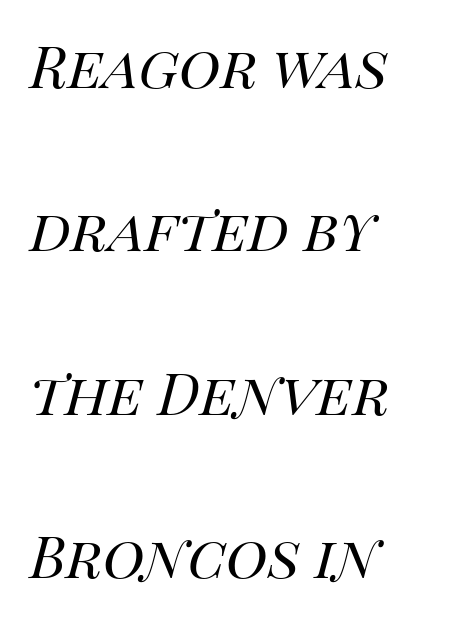
Q: Is the text bold? A: No.
Q: Is the text italic (slanted)? A: Yes, it leans right by about 14 degrees.
Q: Is the text underlined? A: No.
Q: How is the paragraph aligned? A: Left-aligned.
Q: Is the spacing between letters normal or unusually wide? A: Normal.
Q: Is the spacing between lines tight, normal or loose? A: Loose.
Q: Width (condensed, normal, or wide)? A: Normal.
Q: Stroke contrast? A: High.
Q: x-height? A: Large.
Q: Monospaced? A: No.
